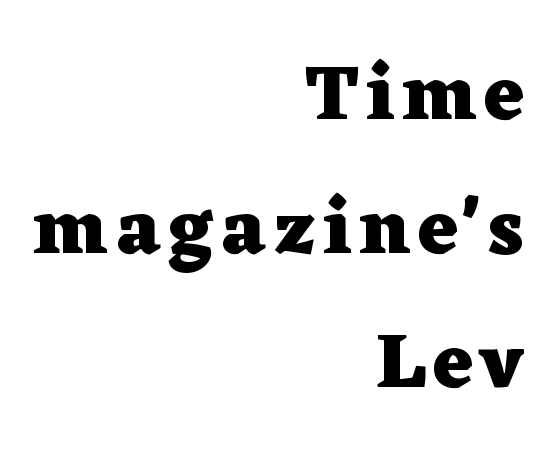
Q: Is the text bold? A: Yes.
Q: Is the text italic (slanted)? A: No, it is upright.
Q: Is the typeface a serif or a sans-serif typeface? A: Serif.
Q: Is the text underlined? A: No.
Q: How is the paragraph aligned? A: Right-aligned.
Q: Width (condensed, normal, or wide)? A: Wide.
Q: Stroke contrast? A: Low.
Q: x-height? A: Medium.
Q: Monospaced? A: No.
